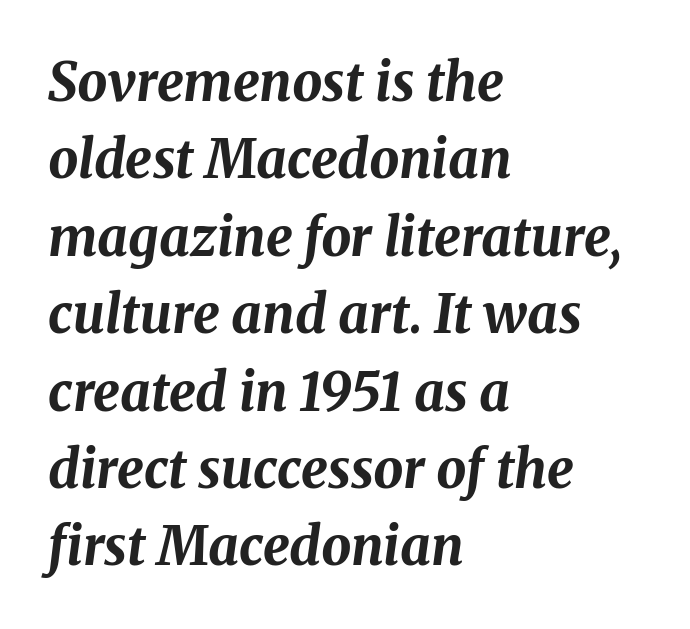
{"italic": "yes", "lean": "right", "slant_degrees": 8, "bold": "yes", "weight": "bold", "width": "normal", "stroke_contrast": "medium", "x_height": "medium", "monospaced": "no", "underline": "no", "align": "left", "line_spacing": "normal", "line_spacing_ratio": 1.46, "letter_spacing": "normal", "letter_spacing_em": 0.0, "glyph_px": 53}
